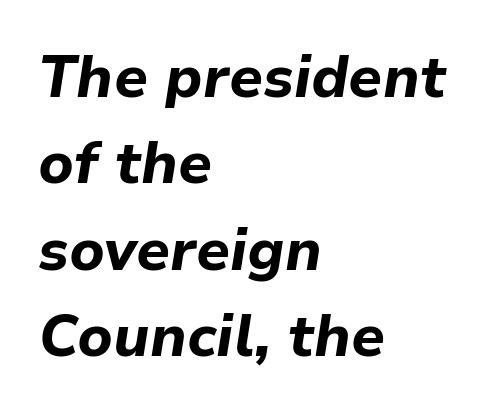
Glyph-to-glyph distance matches everyday printed text. A clean baseline with only descenders dipping below it. Casual observation: everything's shoved over to the left. Varying glyph widths throughout — classic text-font behaviour.
